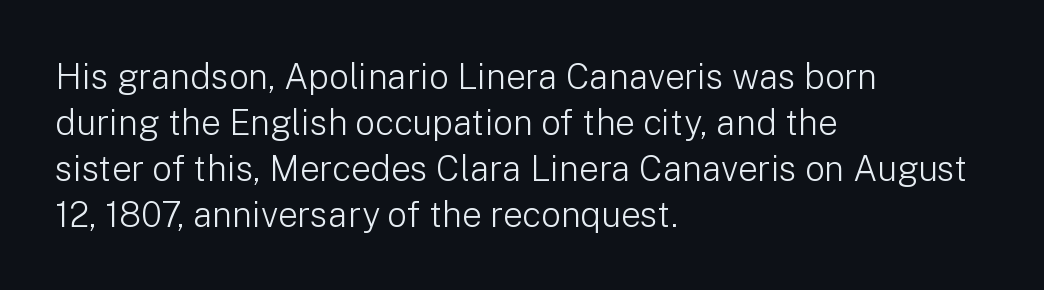
A roman cut, with each character standing at attention. The font family rendered here belongs to the sans-serif group. Here the designer chose a conventional face with non-uniform glyph widths. Honestly, there is no underline to notice here at all. Unbolded letterforms with no extra heft.
